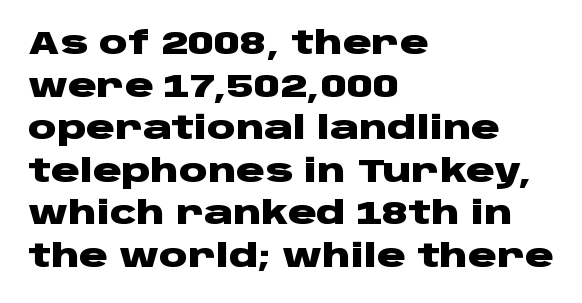
{"serif": "no", "italic": "no", "bold": "yes", "weight": "heavy", "width": "wide", "stroke_contrast": "low", "x_height": "large", "monospaced": "no", "underline": "no", "align": "left", "line_spacing": "normal", "line_spacing_ratio": 1.33, "letter_spacing": "normal", "letter_spacing_em": 0.0, "glyph_px": 32}
